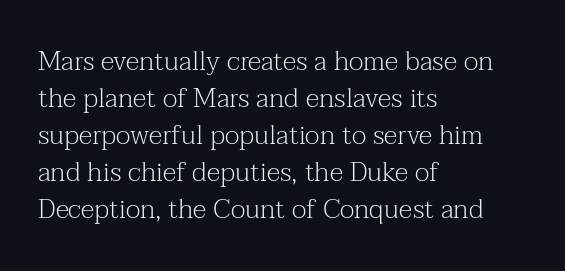
The image shows 27 px text type, upright; set left-aligned, normal line spacing (1.37x), normal letter spacing, not underlined.
